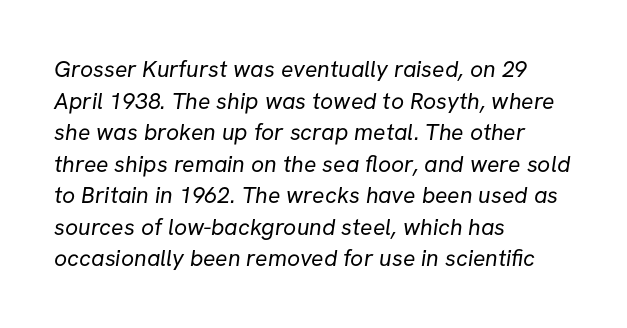
Nothing heavy about these letters — not bold at all. You could call the tracking neutral — neither tight nor loose. Is there much room between lines? A standard amount, neither cramped nor airy. Horizontally, the lines are justified to the leading edge only.
